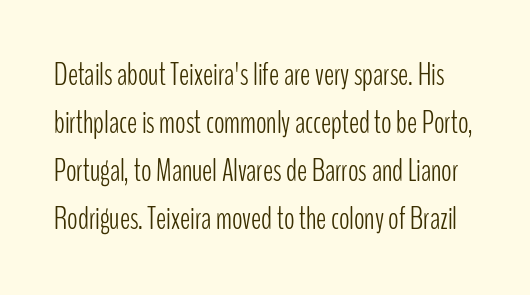
{"serif": "no", "italic": "no", "bold": "no", "weight": "light", "width": "condensed", "stroke_contrast": "low", "x_height": "medium", "monospaced": "no", "underline": "no", "line_spacing": "normal", "line_spacing_ratio": 1.55, "letter_spacing": "normal", "letter_spacing_em": 0.0, "glyph_px": 31}
